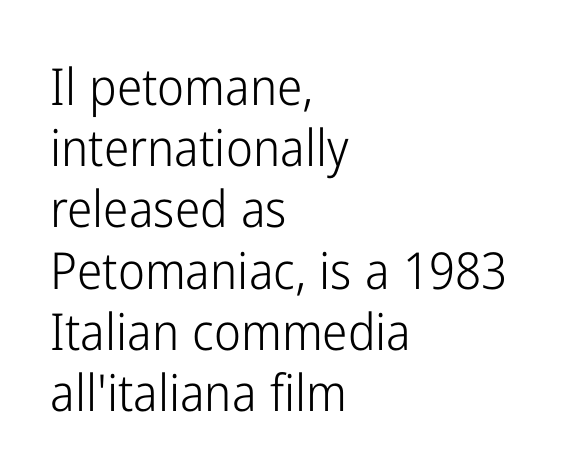
Left-aligned paragraph, ragged on the right. This sample has the flowing, uneven cadence of proportional lettering. The specimen reads as upright at a glance. The zone under the glyphs is completely vacant. Does the type have serifs? No, each stem ends abruptly.
